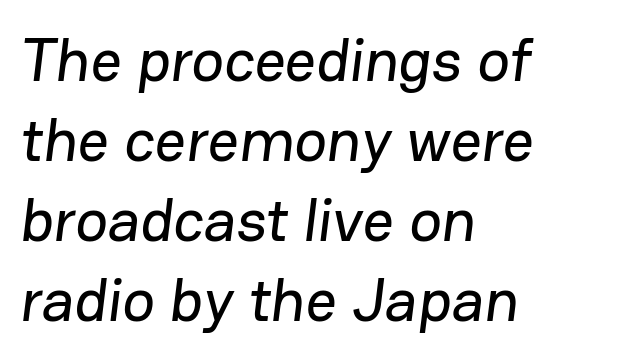
{"serif": "no", "width": "normal", "stroke_contrast": "low", "x_height": "medium", "monospaced": "no", "underline": "no", "align": "left", "line_spacing": "normal", "line_spacing_ratio": 1.31, "letter_spacing": "normal", "letter_spacing_em": 0.0, "glyph_px": 61}
